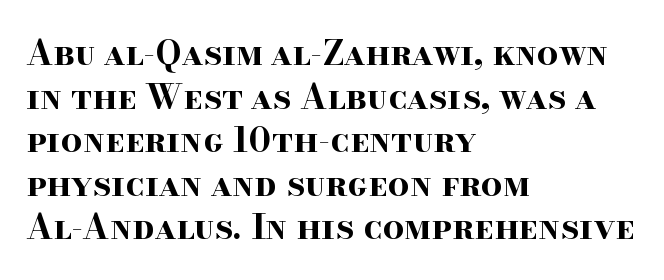
Q: Is the text bold? A: Yes.
Q: Is the text italic (slanted)? A: No, it is upright.
Q: Is the typeface a serif or a sans-serif typeface? A: Serif.
Q: Is the text underlined? A: No.
Q: How is the paragraph aligned? A: Left-aligned.
Q: Is the spacing between letters normal or unusually wide? A: Normal.
Q: Is the spacing between lines tight, normal or loose? A: Normal.
Q: Width (condensed, normal, or wide)? A: Wide.
Q: Stroke contrast? A: High.
Q: x-height? A: Small.
Q: Monospaced? A: No.
